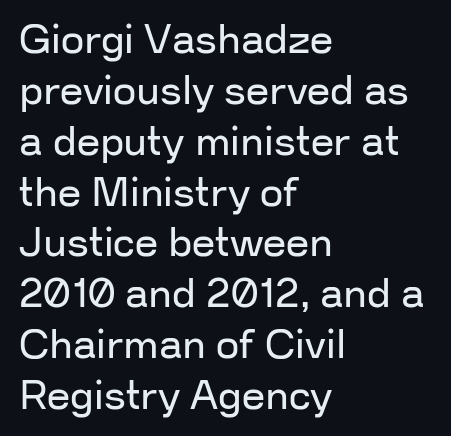
Q: Is the text bold? A: No.
Q: Is the text italic (slanted)? A: No, it is upright.
Q: Is the typeface a serif or a sans-serif typeface? A: Sans-serif.
Q: Is the text underlined? A: No.
Q: How is the paragraph aligned? A: Left-aligned.
Q: Is the spacing between letters normal or unusually wide? A: Normal.
Q: Width (condensed, normal, or wide)? A: Normal.
Q: Stroke contrast? A: Low.
Q: x-height? A: Medium.
Q: Monospaced? A: No.
